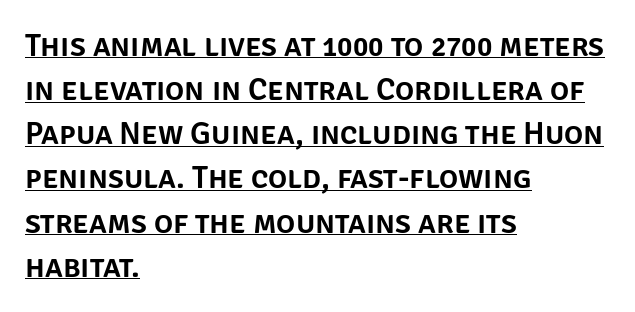
{"serif": "no", "italic": "no", "width": "normal", "stroke_contrast": "low", "x_height": "large", "monospaced": "no", "underline": "yes", "align": "left", "line_spacing": "normal", "line_spacing_ratio": 1.38, "letter_spacing": "normal", "letter_spacing_em": 0.0, "glyph_px": 32}
